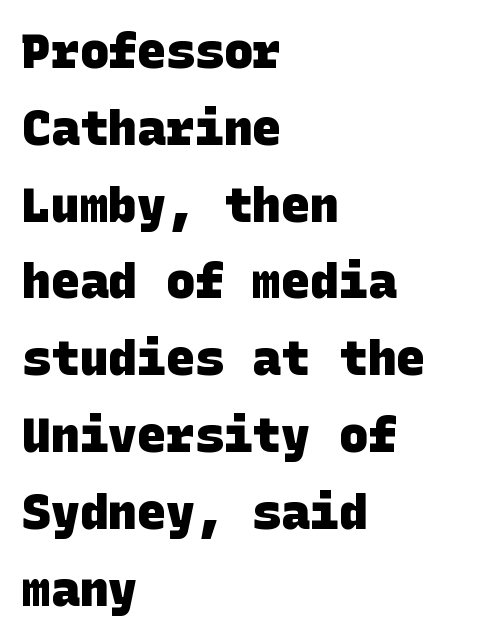
The image shows 48 px heavy sans-serif type; set left-aligned, normal line spacing (1.6x), normal letter spacing, not underlined; low stroke contrast and a large x-height.
